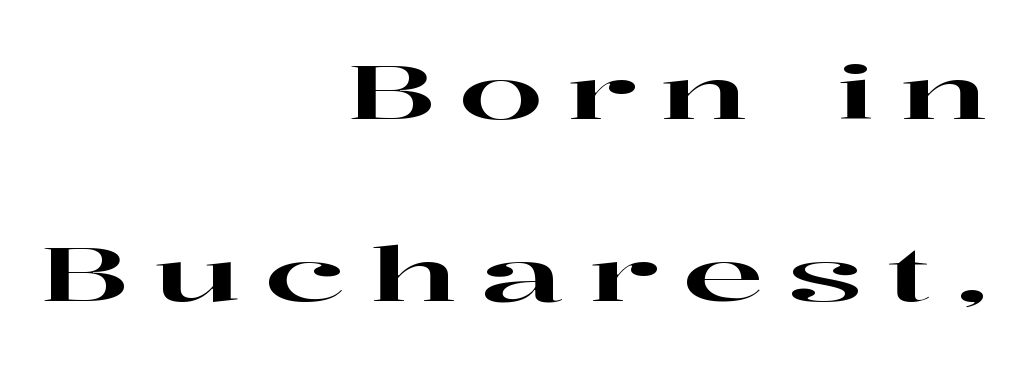
The passage shown is typed in a proportional face where columns would drift. The vertical gap from one line to the next is large. Decoration check: the copy has no underline. The setting favours the right margin, as signatures and pull-quotes sometimes do. Ordinary non-slanted type is in use. A serif font was chosen for this passage.
